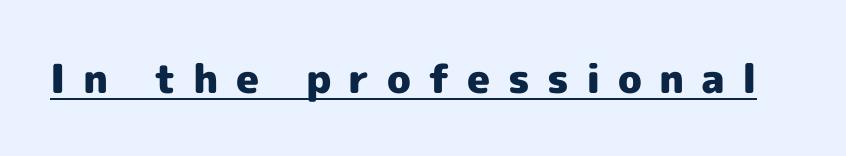
The image shows 40 px heavy sans-serif type, upright; set unusually wide letter spacing (+0.43 em), underlined; a medium x-height.
